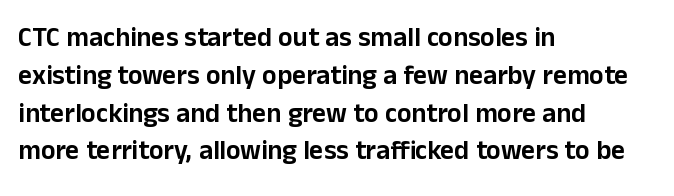
Q: Is the text italic (slanted)? A: No, it is upright.
Q: Is the text underlined? A: No.
Q: How is the paragraph aligned? A: Left-aligned.
Q: Is the spacing between letters normal or unusually wide? A: Normal.
Q: Is the spacing between lines tight, normal or loose? A: Normal.
